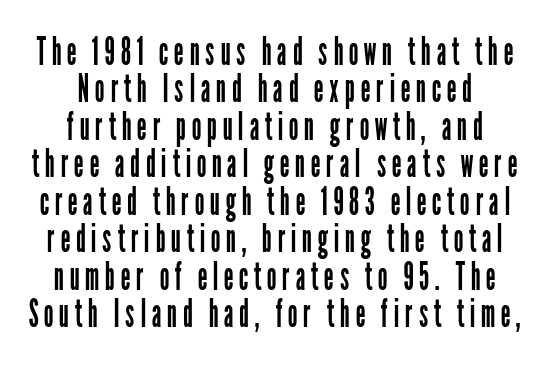
No word sits above an underline. Think of a printed novel: that variable character pitch is what you see here. The typography opts for an upright posture over an oblique one. The type family on display is of the sans-serif kind. Typeset on center — no edge is straight. In terms of leading, this rendering errs on the cramped side.
